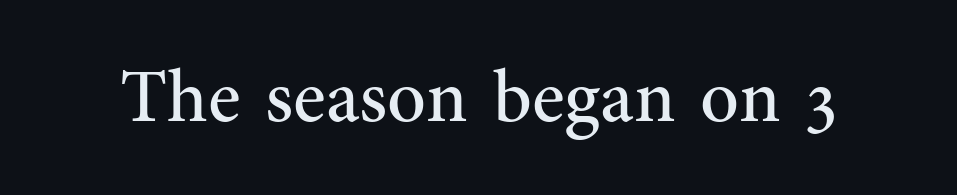
The passage shown is not underscored anywhere. The weight tops out at a normal text grade. This is the regular roman posture of the typeface. Letterform terminals end in serifs throughout the passage. Caption: standard tracking, unaltered.
